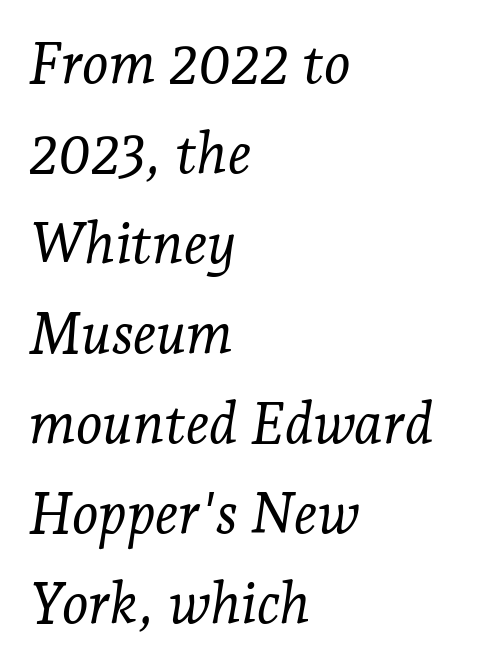
Q: Is the text bold? A: No.
Q: Is the text italic (slanted)? A: Yes, it leans right by about 7 degrees.
Q: Is the typeface a serif or a sans-serif typeface? A: Serif.
Q: Is the text underlined? A: No.
Q: How is the paragraph aligned? A: Left-aligned.
Q: Is the spacing between letters normal or unusually wide? A: Normal.
Q: Is the spacing between lines tight, normal or loose? A: Normal.
Q: Width (condensed, normal, or wide)? A: Normal.
Q: Stroke contrast? A: Low.
Q: x-height? A: Medium.
Q: Monospaced? A: No.
